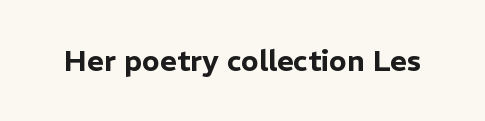
Q: Is the text italic (slanted)? A: No, it is upright.
Q: Is the typeface a serif or a sans-serif typeface? A: Sans-serif.
Q: Is the text underlined? A: No.
Q: Is the spacing between letters normal or unusually wide? A: Normal.
Q: Width (condensed, normal, or wide)? A: Normal.
Q: Stroke contrast? A: Low.
Q: x-height? A: Medium.
Q: Monospaced? A: No.
